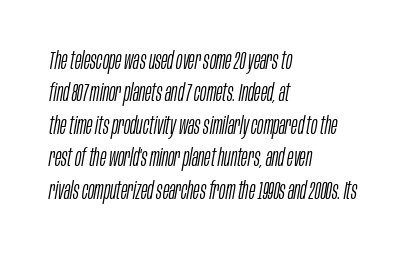
{"italic": "yes", "lean": "right", "slant_degrees": 10, "bold": "no", "underline": "no", "align": "left", "line_spacing": "normal", "line_spacing_ratio": 1.35, "letter_spacing": "normal", "letter_spacing_em": 0.0, "glyph_px": 24}
